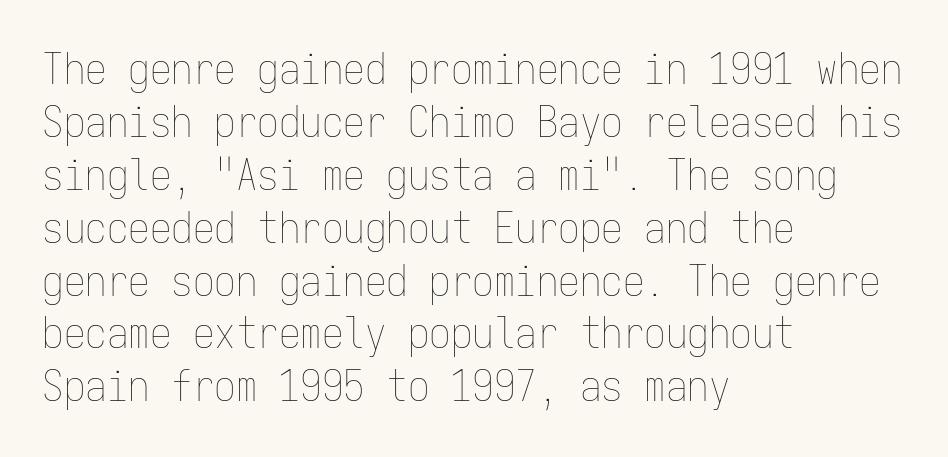
Q: Is the text bold? A: No.
Q: Is the text italic (slanted)? A: No, it is upright.
Q: Is the text underlined? A: No.
Q: How is the paragraph aligned? A: Left-aligned.
Q: Is the spacing between letters normal or unusually wide? A: Normal.
Q: Width (condensed, normal, or wide)? A: Condensed.
Q: Stroke contrast? A: Low.
Q: x-height? A: Medium.
Q: Monospaced? A: Yes.
